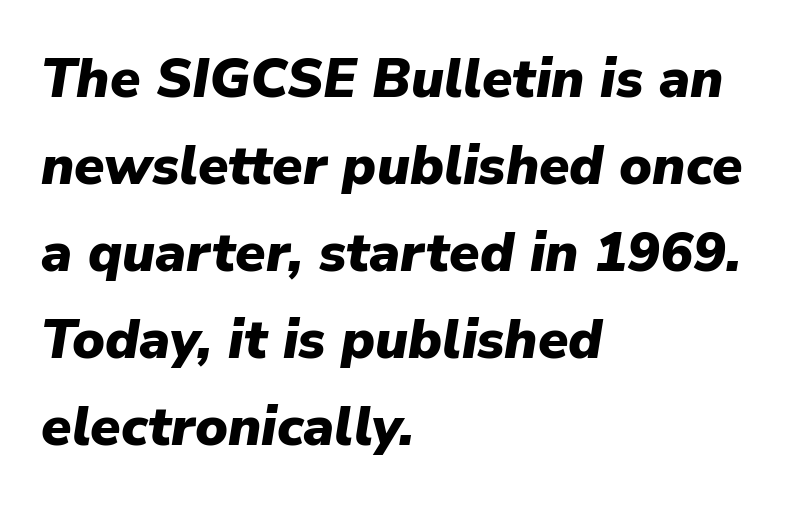
The image shows 55 px heavy type, italic (leaning right); set left-aligned, normal line spacing (1.58x), normal letter spacing, not underlined; low stroke contrast and a medium x-height.
